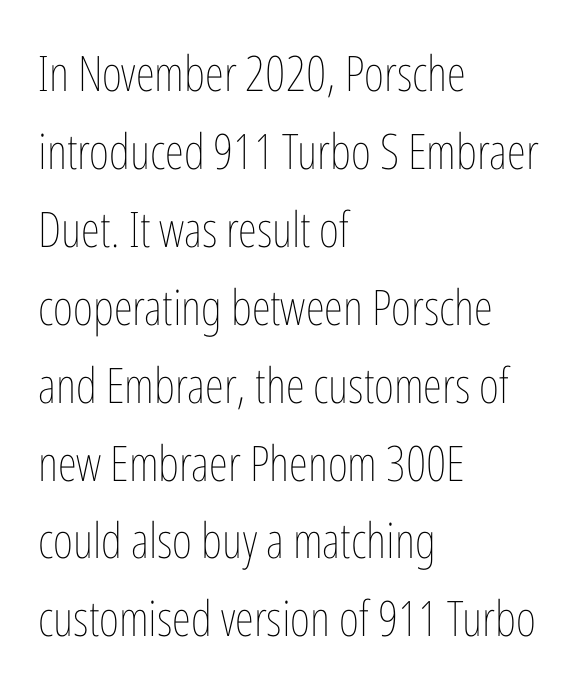
Underline: absent. These lines sit exactly where default settings would place them. No chunkiness to these letters — they're not bold. Each letter keeps its own natural width here, so spacing adapts to shape. This sample is left-justified, so line endings fall wherever the words run out.
